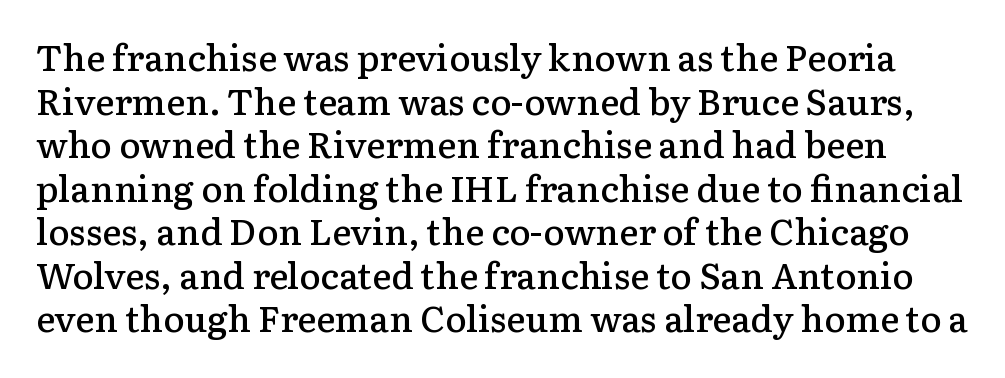
The image shows 36 px semibold serif type, upright; set line spacing 1.21x, normal letter spacing, not underlined; low stroke contrast and a medium x-height.
